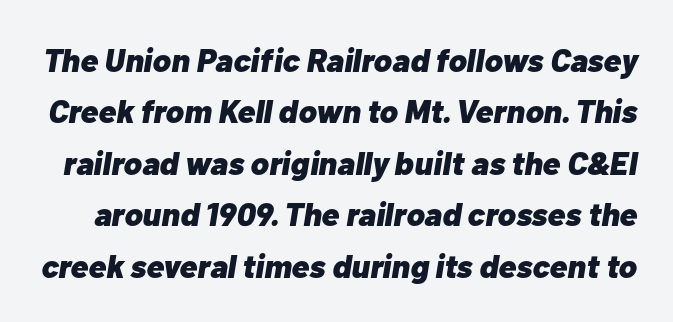
The image shows 33 px heavy type, italic (leaning right); set normal line spacing (1.56x), normal letter spacing, not underlined; low stroke contrast and a medium x-height.
